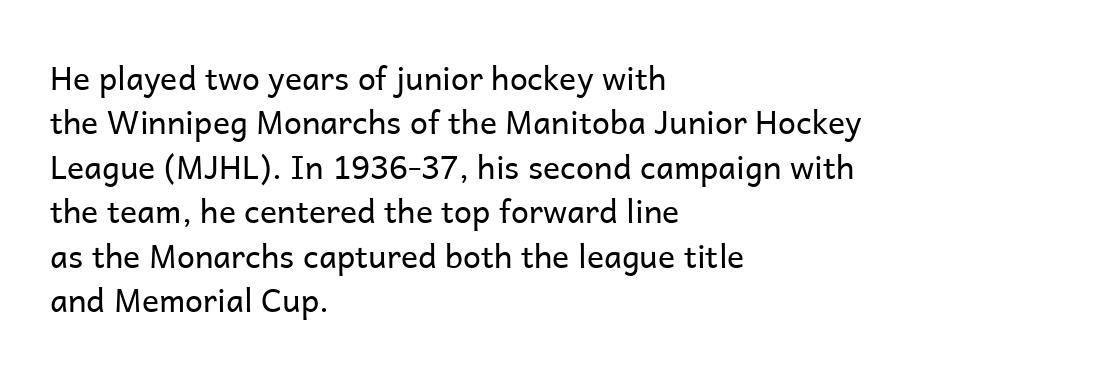
{"serif": "no", "italic": "no", "bold": "no", "weight": "regular", "width": "normal", "stroke_contrast": "low", "x_height": "medium", "monospaced": "no", "underline": "no", "align": "left", "line_spacing": "normal", "line_spacing_ratio": 1.39, "letter_spacing": "normal", "letter_spacing_em": 0.0, "glyph_px": 32}
